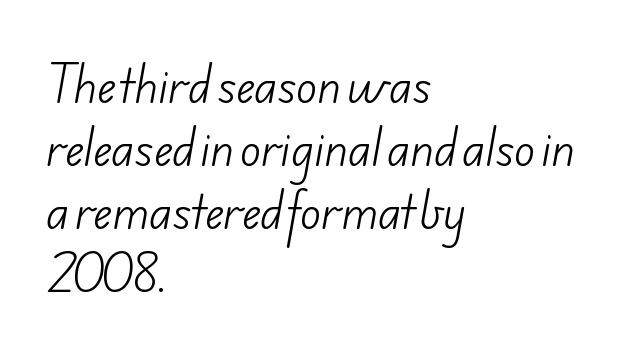
Check where the strokes stop: nothing finishes them off — pure sans. Tracking here is standard; glyphs follow each other at the usual distance. If you measured baseline to baseline, you'd find a middling distance. The weight tops out at a normal text grade. Leftover space on each line is placed entirely after the last word. Do the characters align in a grid? No, the font is proportional.
